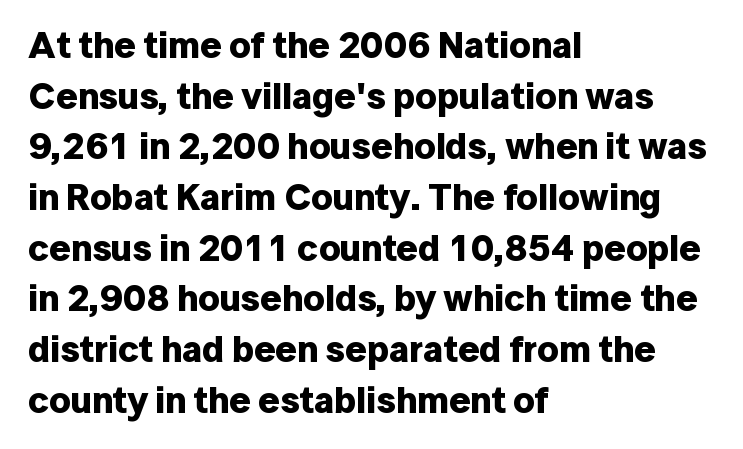
The image shows 37 px bold sans-serif type, upright; set left-aligned, normal line spacing (1.37x), normal letter spacing, not underlined; low stroke contrast and a medium x-height.
